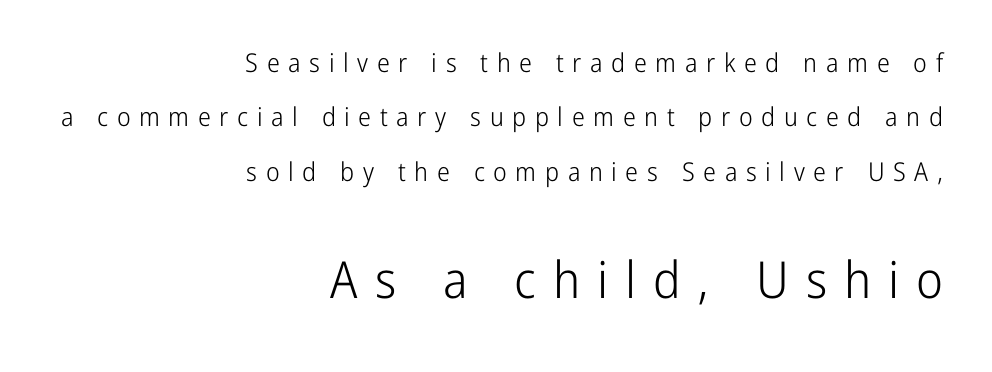
Q: Is the text bold? A: No.
Q: Is the text italic (slanted)? A: No, it is upright.
Q: Is the typeface a serif or a sans-serif typeface? A: Sans-serif.
Q: Is the text underlined? A: No.
Q: How is the paragraph aligned? A: Right-aligned.
Q: Is the spacing between letters normal or unusually wide? A: Unusually wide.
Q: Is the spacing between lines tight, normal or loose? A: Loose.
Q: Which block of text is set in a larger size, the first (top) or the second (bottom)? A: The second (bottom) one.
Q: Width (condensed, normal, or wide)? A: Condensed.
Q: Stroke contrast? A: Low.
Q: x-height? A: Medium.
Q: Monospaced? A: No.
